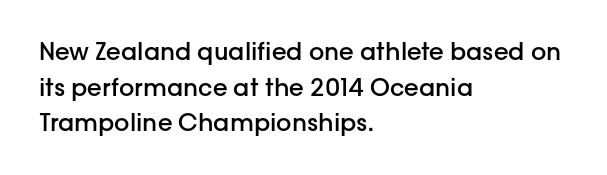
A semibold gives these letters moderate extra thickness, short of bold. Line spacing here is normal. Short note: letters normally spaced. Designer's note — italics off, roman on. A clean baseline with only descenders dipping below it. Line beginnings align vertically; line endings do not.
